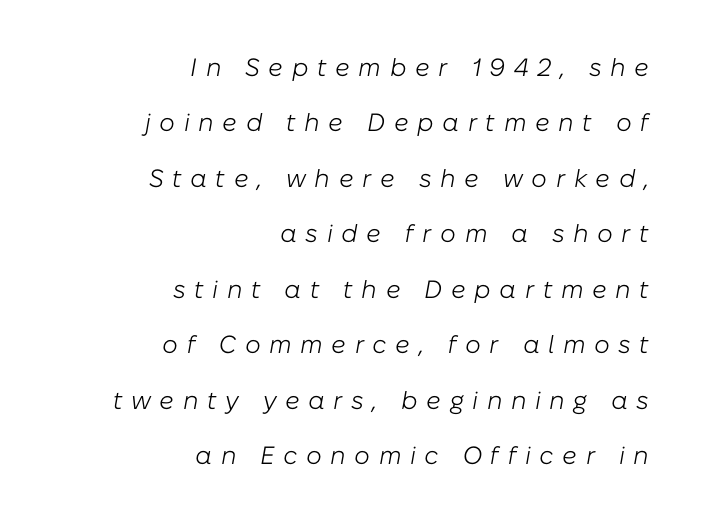
The glyphs look as if they've been sheared to an angle. Compared with a flush-left layout, this one pins lines to the opposite, right side. This reads as an unemphasized weight, regular at the heaviest. The glyphs are unaccompanied by any horizontal stroke below them. The line-height multiplier appears high, well above default. Glyph-to-glyph distance is far greater than everyday printed text.
